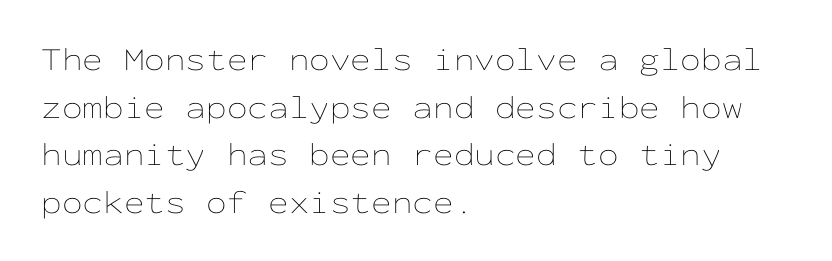
The space directly below the letters is spotless. The letters sit at their default tracking, neither squeezed nor spread. This sample uses an upright cut, with every glyph sitting square on the baseline. Leading: standard. The lines are quadded left.
